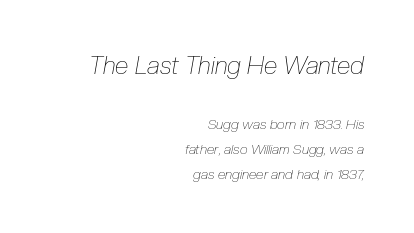
{"italic": "yes", "lean": "right", "slant_degrees": 10, "bold": "no", "underline": "no", "align": "right", "line_spacing_ratio": 1.79, "letter_spacing": "normal", "letter_spacing_em": 0.0, "larger_block": "first", "size_ratio": 1.79, "glyph_px": 25}
